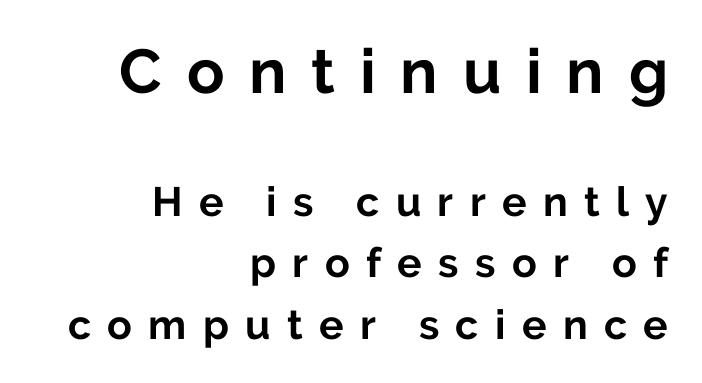
Q: Is the text bold? A: Yes.
Q: Is the text italic (slanted)? A: No, it is upright.
Q: Is the typeface a serif or a sans-serif typeface? A: Sans-serif.
Q: Is the text underlined? A: No.
Q: How is the paragraph aligned? A: Right-aligned.
Q: Is the spacing between letters normal or unusually wide? A: Unusually wide.
Q: Is the spacing between lines tight, normal or loose? A: Normal.
Q: Which block of text is set in a larger size, the first (top) or the second (bottom)? A: The first (top) one.
Q: Width (condensed, normal, or wide)? A: Normal.
Q: Stroke contrast? A: Low.
Q: x-height? A: Medium.
Q: Monospaced? A: No.
